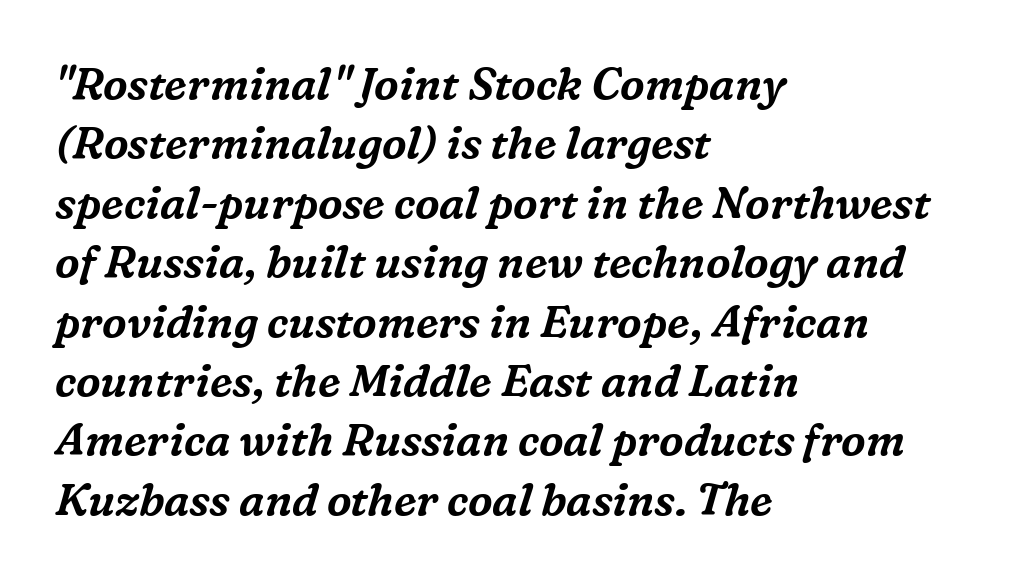
{"serif": "yes", "italic": "yes", "lean": "right", "slant_degrees": 16, "width": "normal", "stroke_contrast": "medium", "x_height": "medium", "monospaced": "no", "underline": "no", "align": "left", "line_spacing": "normal", "line_spacing_ratio": 1.35, "letter_spacing": "normal", "letter_spacing_em": 0.0, "glyph_px": 44}
